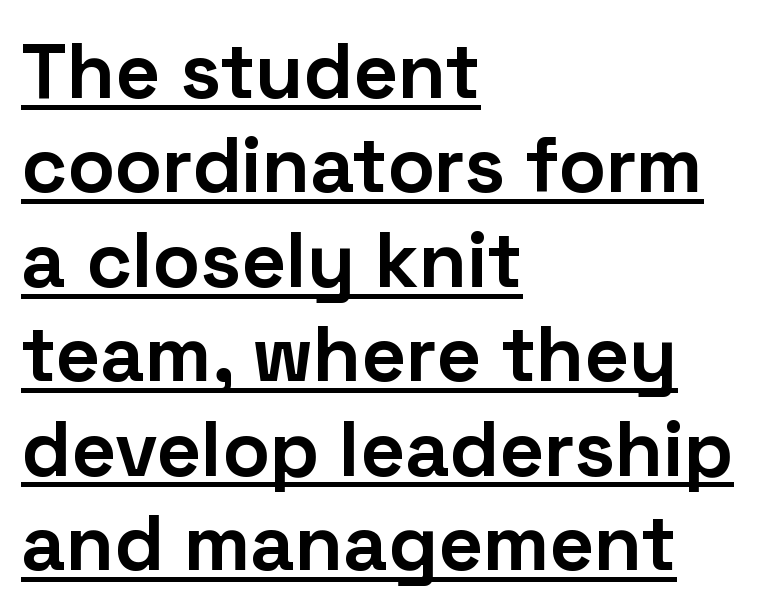
Q: Is the text bold? A: Yes.
Q: Is the text italic (slanted)? A: No, it is upright.
Q: Is the typeface a serif or a sans-serif typeface? A: Sans-serif.
Q: Is the text underlined? A: Yes.
Q: How is the paragraph aligned? A: Left-aligned.
Q: Is the spacing between letters normal or unusually wide? A: Normal.
Q: Width (condensed, normal, or wide)? A: Normal.
Q: Stroke contrast? A: Low.
Q: x-height? A: Medium.
Q: Monospaced? A: No.
